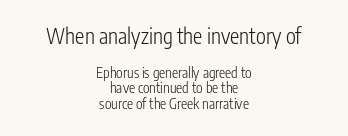
The image shows 21 px text type, upright; set centered, tight line spacing (1.13x), normal letter spacing, not underlined; the first (top) block is 1.5x larger.
